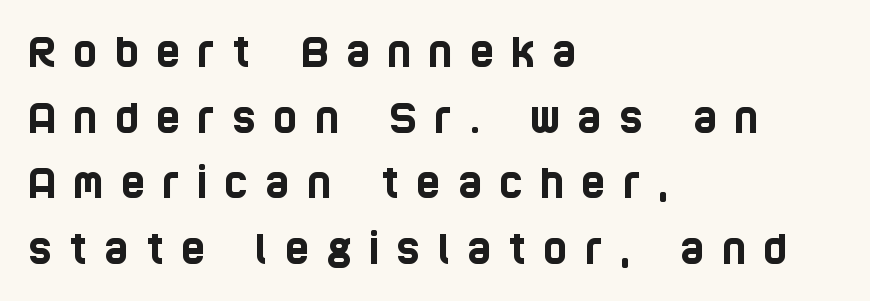
{"serif": "no", "width": "condensed", "stroke_contrast": "low", "x_height": "large", "monospaced": "no", "underline": "no", "align": "left", "line_spacing": "normal", "line_spacing_ratio": 1.6, "letter_spacing": "wide", "letter_spacing_em": 0.42, "glyph_px": 41}
